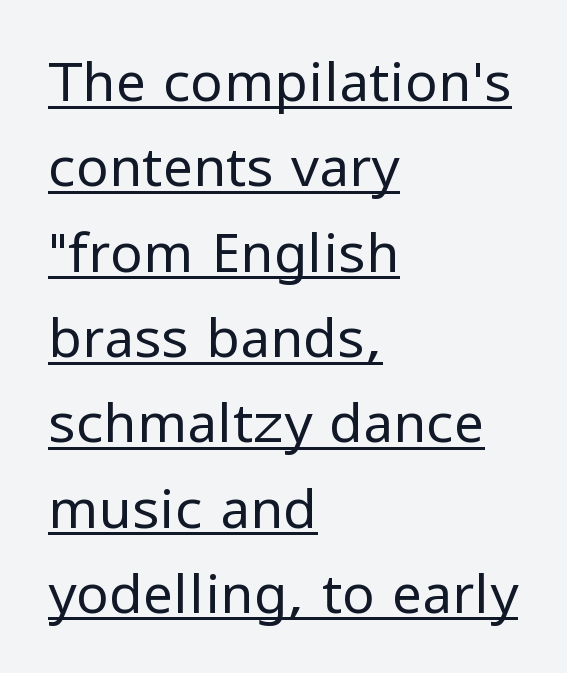
{"serif": "no", "italic": "no", "bold": "no", "weight": "regular", "width": "normal", "stroke_contrast": "low", "x_height": "medium", "monospaced": "no", "underline": "yes", "align": "left", "line_spacing": "normal", "line_spacing_ratio": 1.58, "letter_spacing": "normal", "letter_spacing_em": 0.0, "glyph_px": 54}
